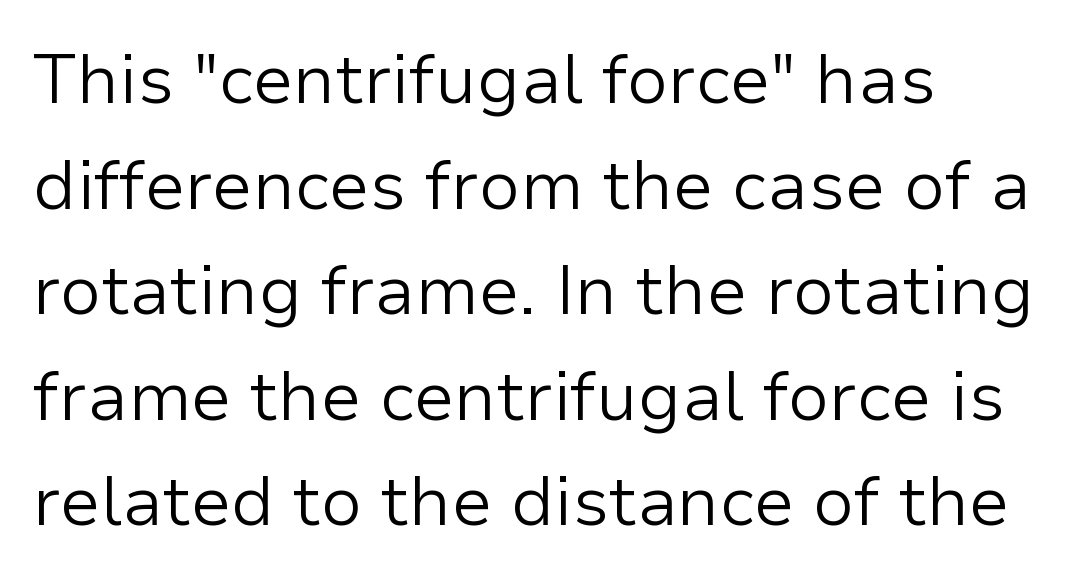
Q: Is the text bold? A: No.
Q: Is the text italic (slanted)? A: No, it is upright.
Q: Is the typeface a serif or a sans-serif typeface? A: Sans-serif.
Q: Is the text underlined? A: No.
Q: How is the paragraph aligned? A: Left-aligned.
Q: Is the spacing between letters normal or unusually wide? A: Normal.
Q: Is the spacing between lines tight, normal or loose? A: Normal.
Q: Width (condensed, normal, or wide)? A: Normal.
Q: Stroke contrast? A: Low.
Q: x-height? A: Medium.
Q: Monospaced? A: No.
